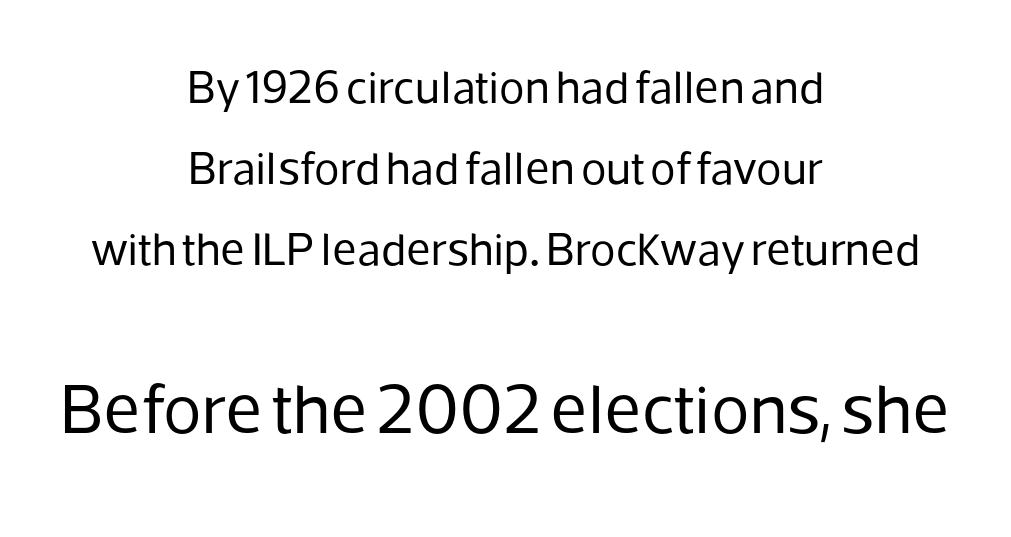
The image shows 71 px regular-weight sans-serif type, upright; set centered, line spacing 1.72x, normal letter spacing, not underlined; the second (bottom) block is 1.51x larger; low stroke contrast and a medium x-height.
